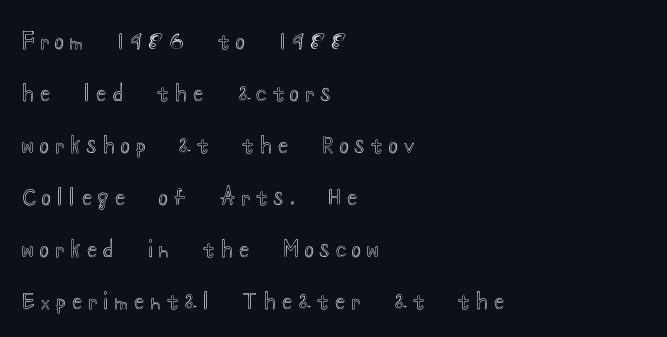
The block of text is sparse from top to bottom, with ample space between rows. Unmarked baselines from the first word to the last. Substantial extra tracking has been applied to these lines. Quick note: not italic, upright. If you drew a ruler down the left edge, every line would touch it.
